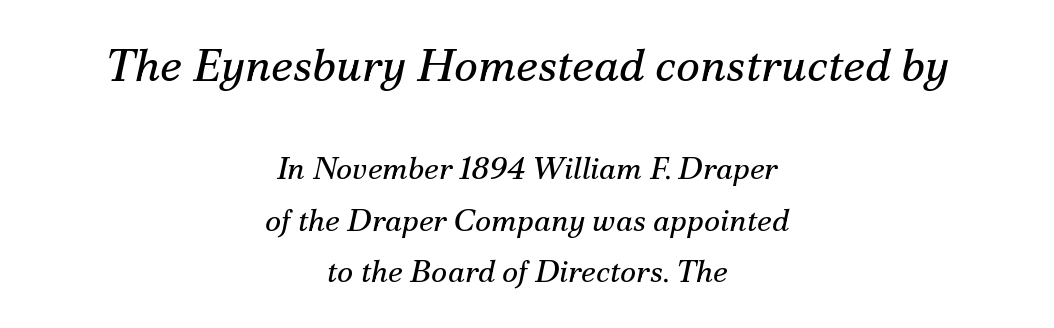
Q: Is the text bold? A: No.
Q: Is the text italic (slanted)? A: Yes, it leans right by about 12 degrees.
Q: Is the typeface a serif or a sans-serif typeface? A: Serif.
Q: Is the text underlined? A: No.
Q: How is the paragraph aligned? A: Centered.
Q: Is the spacing between letters normal or unusually wide? A: Normal.
Q: Is the spacing between lines tight, normal or loose? A: Normal.
Q: Which block of text is set in a larger size, the first (top) or the second (bottom)? A: The first (top) one.
Q: Width (condensed, normal, or wide)? A: Normal.
Q: Stroke contrast? A: Medium.
Q: x-height? A: Small.
Q: Monospaced? A: No.
